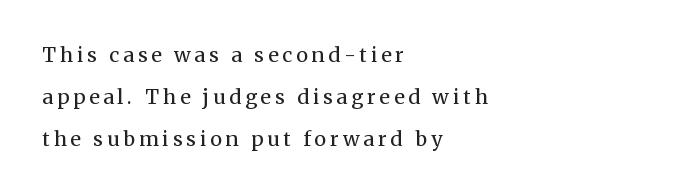
{"italic": "no", "bold": "no", "underline": "no", "align": "left", "line_spacing": "loose", "line_spacing_ratio": 2.09, "letter_spacing": "wide", "letter_spacing_em": 0.2, "glyph_px": 20}
